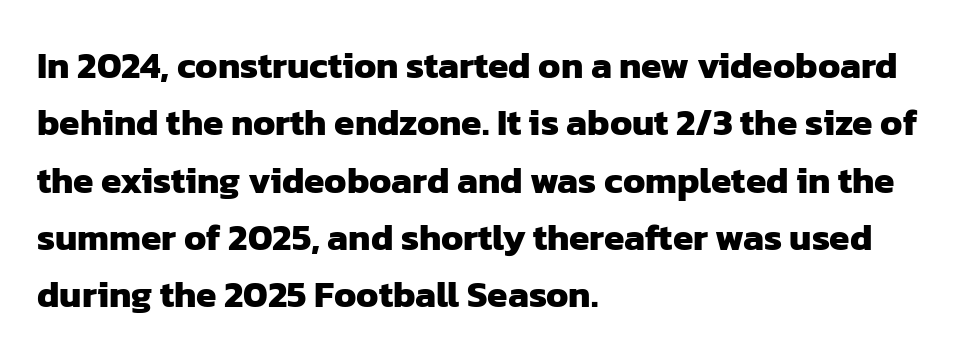
You could not count columns in this text — the font is proportionally spaced. Teacher's note: observe the even left margin — that is flush-left alignment. No feet cap the strokes, marking this as sans-serif type. Here the glyphs are tracked normally, forming tight word shapes.
